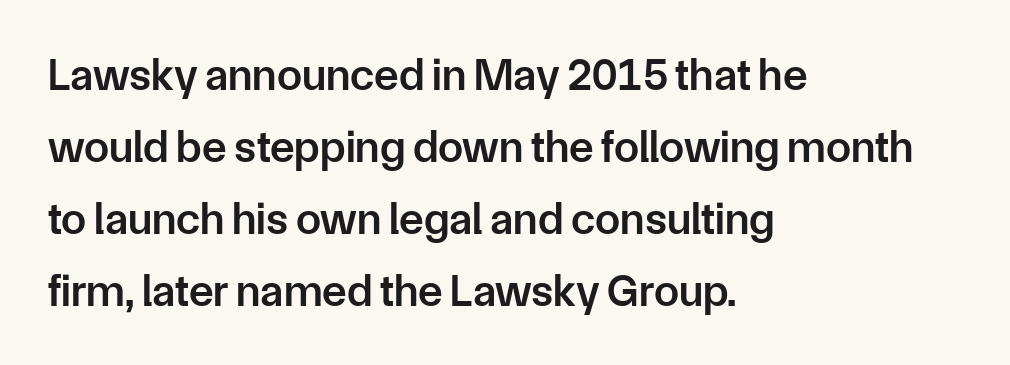
Tall strokes in this sample are plumb rather than angled. Inter-character spacing is left at the font's built-in metrics. The rag falls on the right side of this text block. Summary of vertical rhythm: regular, with standard interline spacing. Font category for this specimen: sans-serif. A typesetter would call this proportional, since set widths differ per character.
